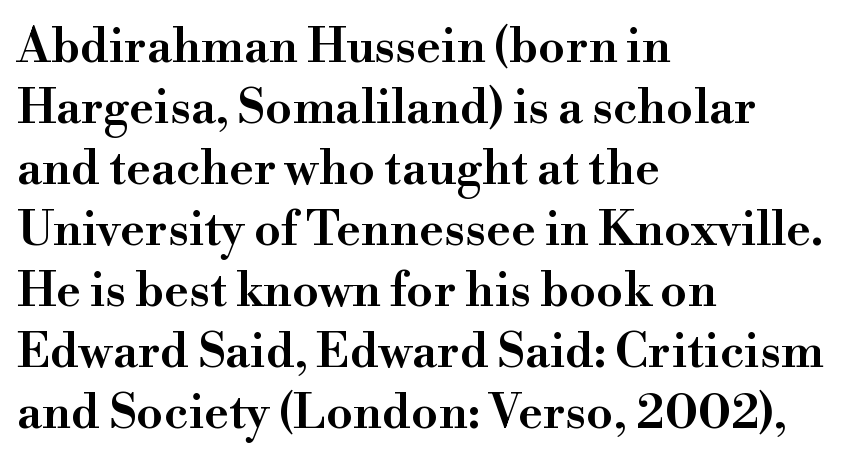
The axis of the letterforms is exactly vertical. Is there much room between lines? A standard amount, neither cramped nor airy. Compared with an ordinary text face, these strokes are moderately heavier — a semibold. The ragged edge is on the right, which tells us the setting is flush left. The face used here is proportionally spaced, like ordinary book or web type. The tracking reads as untouched default to a designer's eye.
